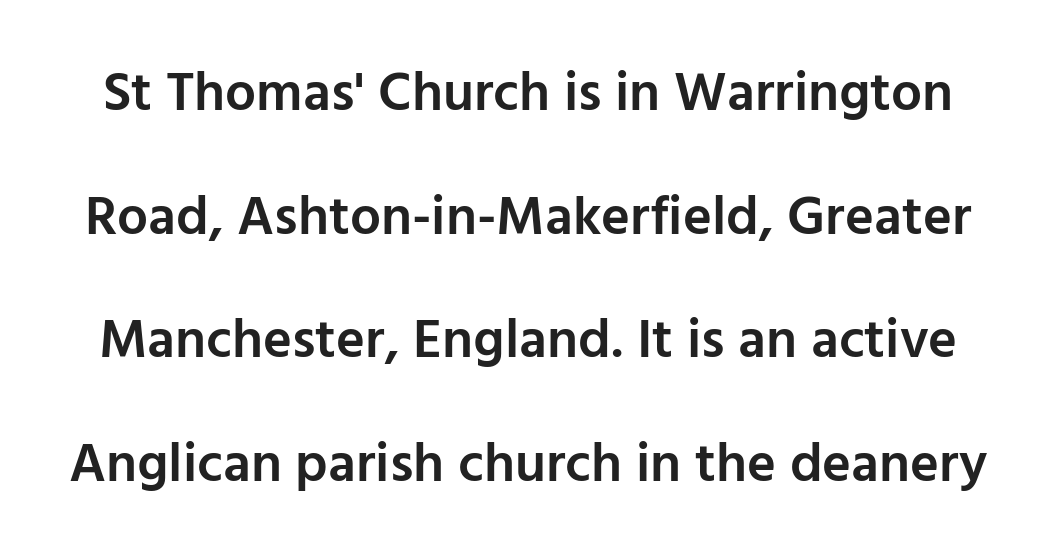
The image shows 55 px semibold sans-serif type, upright; set loose line spacing (2.25x), normal letter spacing, not underlined; low stroke contrast and a medium x-height.
